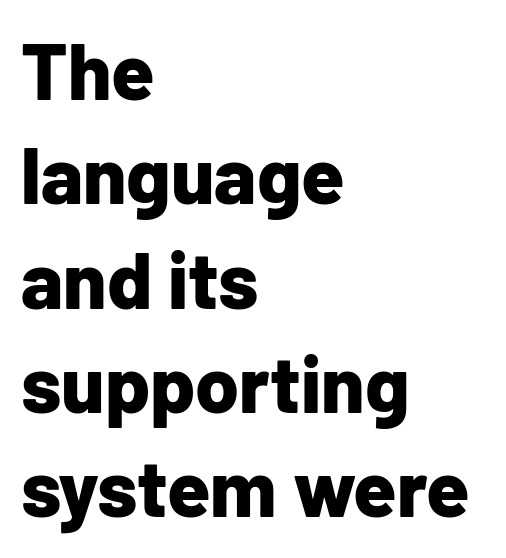
These lines are rendered in a variable-pitch font. Left-aligned paragraph, ragged on the right. Standard letterfit; no display-style spreading of the glyphs. Nothing sits at the stroke ends, so this counts as sans-serif. The specimen reads as upright at a glance. This sample keeps an unexceptional amount of space between lines.
